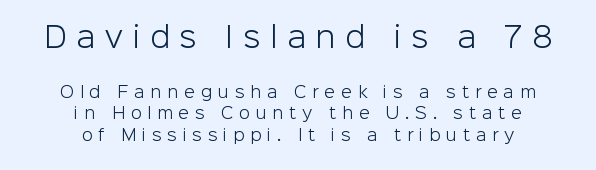
Larger block? The one above; the one below is distinctly smaller. Any mark beneath the type? The region is blank. This sample keeps an unexceptional amount of space between lines. You could not count columns in this text — the font is proportionally spaced. Ordinary non-slanted type is in use. This sample uses expanded letter spacing, leaving extra air between glyphs.
